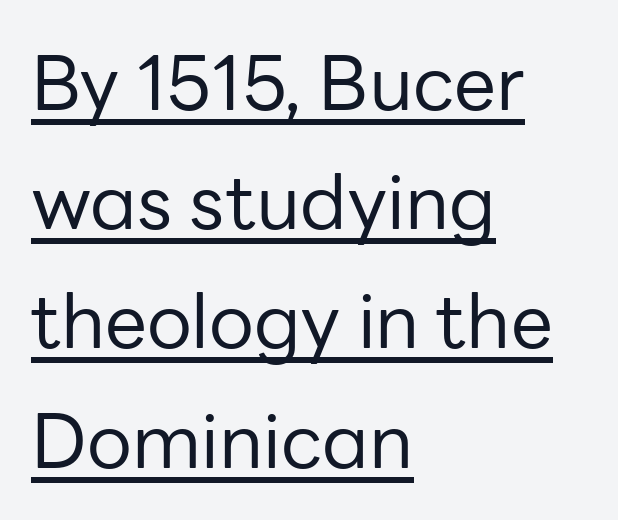
{"serif": "no", "italic": "no", "bold": "no", "weight": "regular", "width": "normal", "stroke_contrast": "low", "x_height": "medium", "monospaced": "no", "underline": "yes", "align": "left", "line_spacing": "normal", "line_spacing_ratio": 1.59, "letter_spacing": "normal", "letter_spacing_em": 0.0, "glyph_px": 75}
